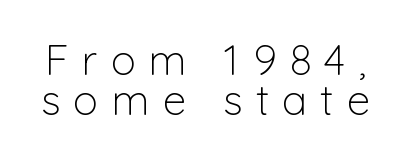
{"serif": "no", "italic": "no", "bold": "no", "weight": "light", "width": "normal", "stroke_contrast": "low", "x_height": "medium", "monospaced": "no", "underline": "no", "line_spacing": "tight", "line_spacing_ratio": 0.95, "letter_spacing": "wide", "letter_spacing_em": 0.31, "glyph_px": 42}
